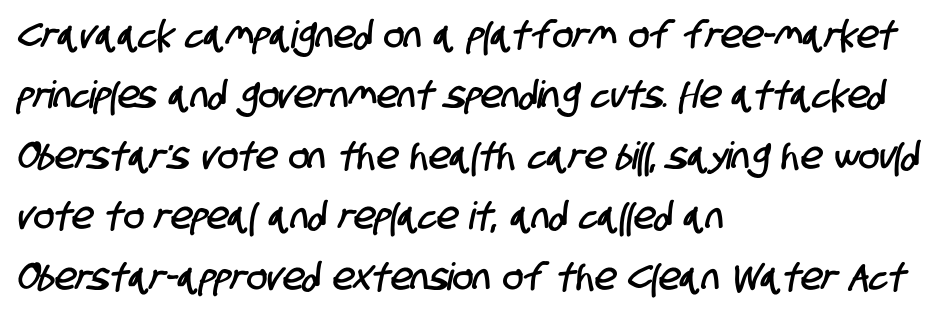
Q: Is the typeface a serif or a sans-serif typeface? A: Sans-serif.
Q: Is the text underlined? A: No.
Q: How is the paragraph aligned? A: Left-aligned.
Q: Is the spacing between letters normal or unusually wide? A: Normal.
Q: Is the spacing between lines tight, normal or loose? A: Normal.
Q: Width (condensed, normal, or wide)? A: Condensed.
Q: Stroke contrast? A: Low.
Q: x-height? A: Large.
Q: Monospaced? A: No.
